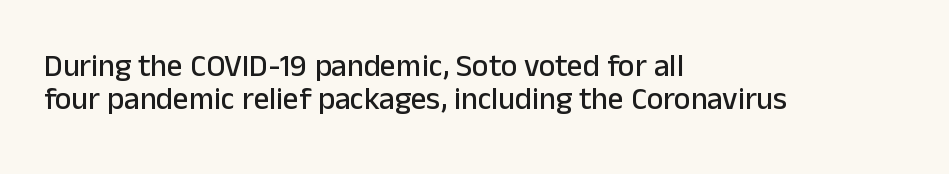
Q: Is the text italic (slanted)? A: No, it is upright.
Q: Is the typeface a serif or a sans-serif typeface? A: Sans-serif.
Q: Is the text underlined? A: No.
Q: How is the paragraph aligned? A: Left-aligned.
Q: Is the spacing between letters normal or unusually wide? A: Normal.
Q: Is the spacing between lines tight, normal or loose? A: Tight.
Q: Width (condensed, normal, or wide)? A: Normal.
Q: Stroke contrast? A: Low.
Q: x-height? A: Medium.
Q: Monospaced? A: No.
